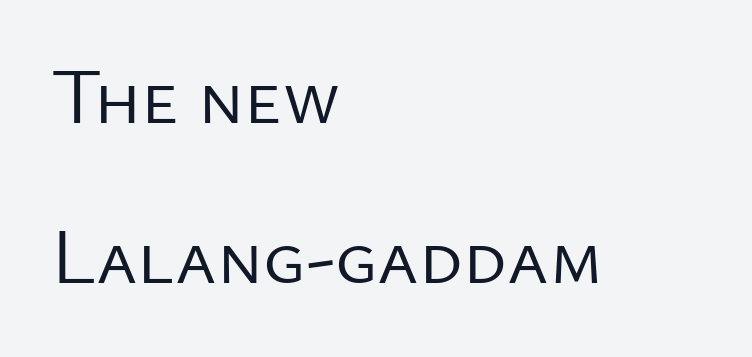
{"serif": "no", "italic": "no", "bold": "no", "weight": "regular", "width": "normal", "stroke_contrast": "low", "x_height": "medium", "monospaced": "no", "underline": "no", "align": "left", "line_spacing": "loose", "line_spacing_ratio": 2.05, "letter_spacing": "normal", "letter_spacing_em": 0.0, "glyph_px": 78}
